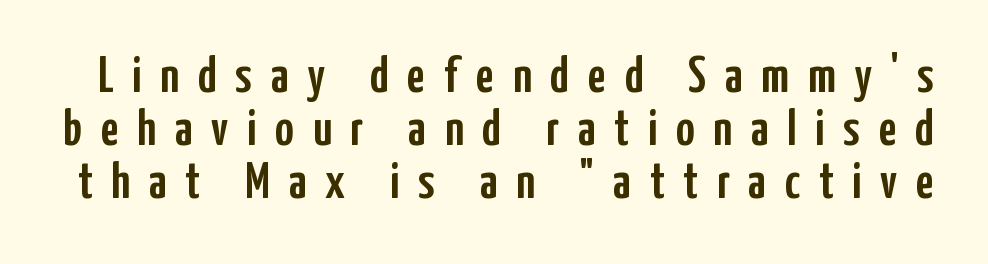
Q: Is the text italic (slanted)? A: No, it is upright.
Q: Is the typeface a serif or a sans-serif typeface? A: Sans-serif.
Q: Is the text underlined? A: No.
Q: Is the spacing between letters normal or unusually wide? A: Unusually wide.
Q: Is the spacing between lines tight, normal or loose? A: Tight.
Q: Width (condensed, normal, or wide)? A: Condensed.
Q: Stroke contrast? A: Low.
Q: x-height? A: Medium.
Q: Monospaced? A: No.
